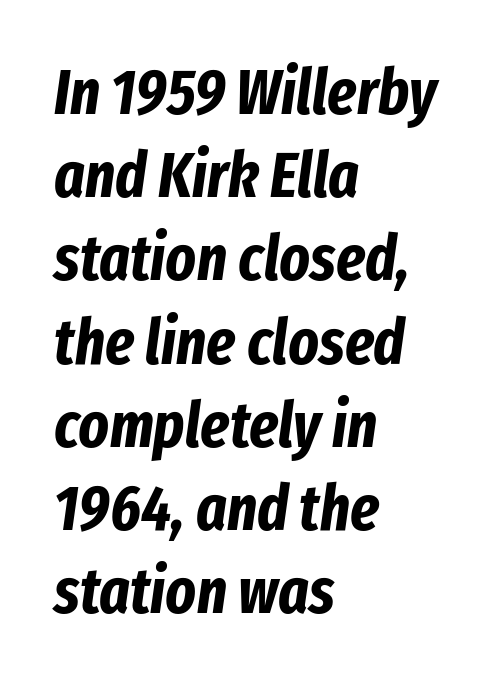
The image shows 64 px bold, condensed type, italic (leaning right); set left-aligned, normal line spacing (1.3x), normal letter spacing, not underlined; low stroke contrast and a medium x-height.
